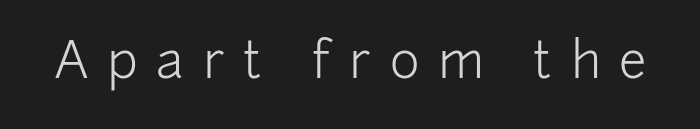
The image shows 50 px light sans-serif type, upright; set unusually wide letter spacing (+0.37 em), not underlined; low stroke contrast and a medium x-height.
